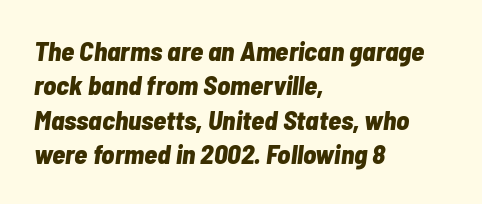
Q: Is the text bold? A: Yes.
Q: Is the text italic (slanted)? A: Yes, it leans right by about 7 degrees.
Q: Is the text underlined? A: No.
Q: How is the paragraph aligned? A: Left-aligned.
Q: Is the spacing between letters normal or unusually wide? A: Normal.
Q: Is the spacing between lines tight, normal or loose? A: Normal.
